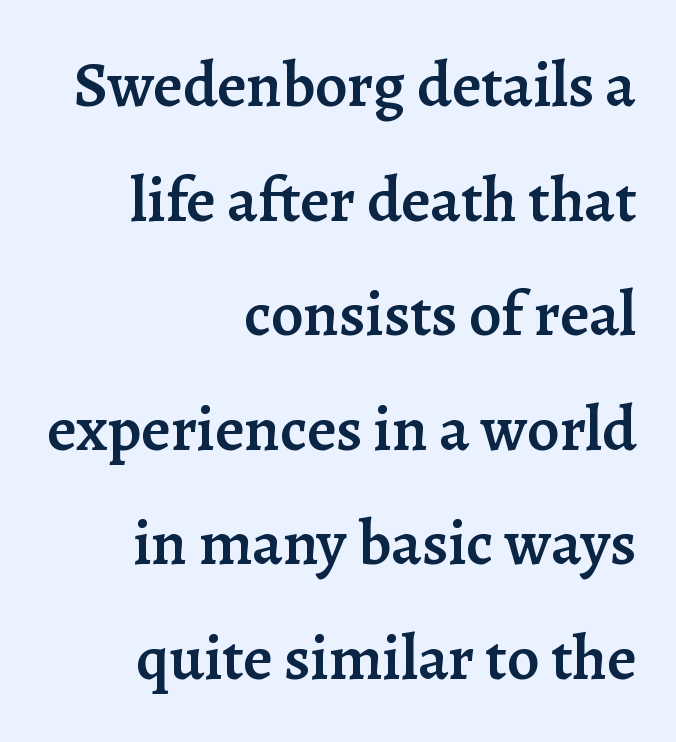
Q: Is the text bold? A: Semi-bold.
Q: Is the text italic (slanted)? A: No, it is upright.
Q: Is the typeface a serif or a sans-serif typeface? A: Serif.
Q: Is the text underlined? A: No.
Q: How is the paragraph aligned? A: Right-aligned.
Q: Is the spacing between letters normal or unusually wide? A: Normal.
Q: Width (condensed, normal, or wide)? A: Normal.
Q: Stroke contrast? A: Low.
Q: x-height? A: Medium.
Q: Monospaced? A: No.
